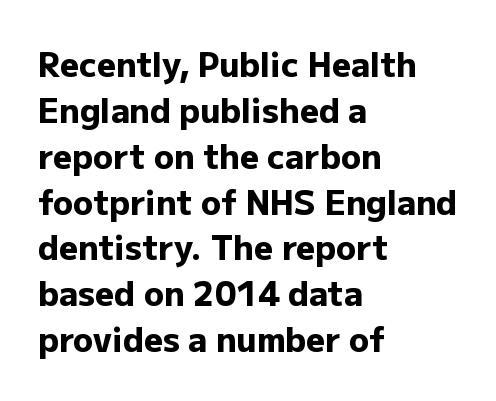
The image shows 33 px heavy sans-serif type, upright; set left-aligned, normal line spacing (1.39x), normal letter spacing, not underlined; low stroke contrast and a medium x-height.
